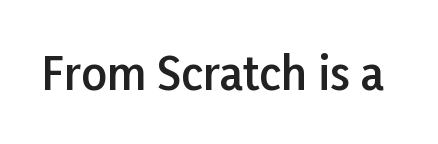
Q: Is the text bold? A: Semi-bold.
Q: Is the text italic (slanted)? A: No, it is upright.
Q: Is the typeface a serif or a sans-serif typeface? A: Sans-serif.
Q: Is the text underlined? A: No.
Q: Is the spacing between letters normal or unusually wide? A: Normal.
Q: Width (condensed, normal, or wide)? A: Normal.
Q: Stroke contrast? A: Low.
Q: x-height? A: Medium.
Q: Monospaced? A: No.
